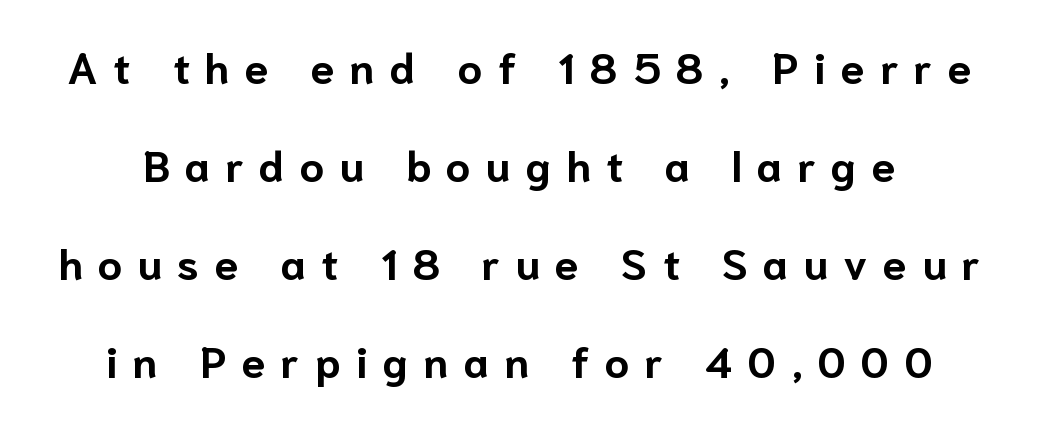
Q: Is the text bold? A: Yes.
Q: Is the text italic (slanted)? A: No, it is upright.
Q: Is the typeface a serif or a sans-serif typeface? A: Sans-serif.
Q: Is the text underlined? A: No.
Q: Is the spacing between letters normal or unusually wide? A: Unusually wide.
Q: Is the spacing between lines tight, normal or loose? A: Loose.
Q: Width (condensed, normal, or wide)? A: Normal.
Q: Stroke contrast? A: Low.
Q: x-height? A: Medium.
Q: Monospaced? A: No.
